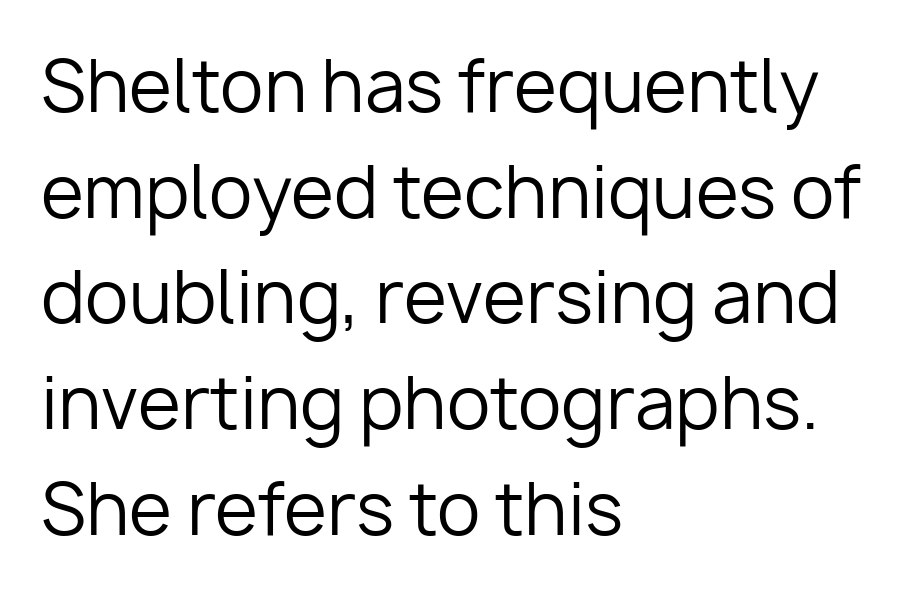
The image shows 70 px regular-weight sans-serif type, upright; set left-aligned, normal line spacing (1.51x), normal letter spacing, not underlined; low stroke contrast and a medium x-height.
